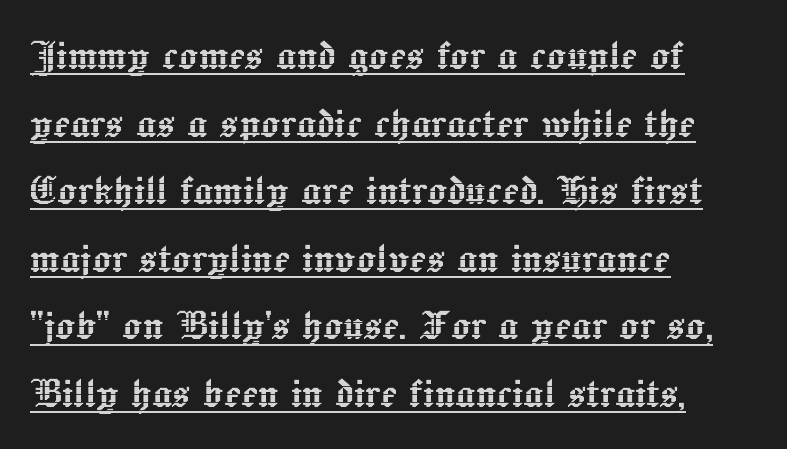
Q: Is the text italic (slanted)? A: No, it is upright.
Q: Is the text underlined? A: Yes.
Q: How is the paragraph aligned? A: Left-aligned.
Q: Is the spacing between letters normal or unusually wide? A: Normal.
Q: Is the spacing between lines tight, normal or loose? A: Normal.
Q: Width (condensed, normal, or wide)? A: Normal.
Q: x-height? A: Medium.
Q: Monospaced? A: No.
